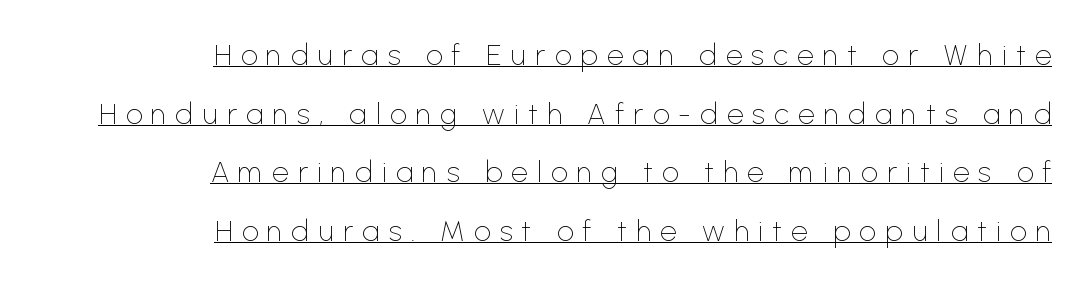
The image shows 29 px thin sans-serif type, upright; set right-aligned, loose line spacing (2.02x), unusually wide letter spacing (+0.32 em), underlined; low stroke contrast and a medium x-height.
